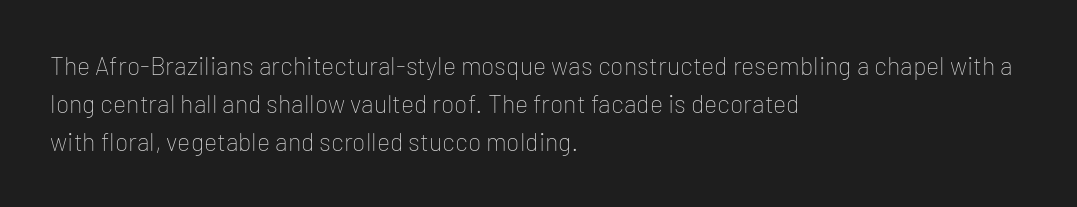
The font's upright variant was chosen for this text. The specimen omits any rule beneath the text block's lines. All the whitespace from short lines collects on the right. Tracking here is standard; glyphs follow each other at the usual distance.
